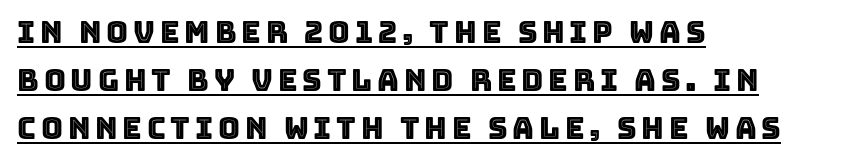
Q: Is the text italic (slanted)? A: No, it is upright.
Q: Is the text underlined? A: Yes.
Q: How is the paragraph aligned? A: Left-aligned.
Q: Is the spacing between lines tight, normal or loose? A: Normal.
Q: Width (condensed, normal, or wide)? A: Normal.
Q: x-height? A: Large.
Q: Monospaced? A: No.
